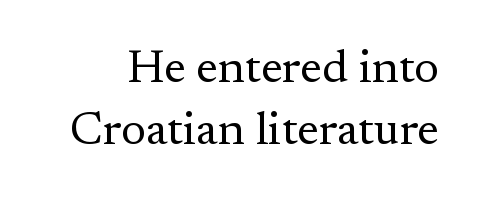
The face used here is proportionally spaced, like ordinary book or web type. A roman cut, with each character standing at attention. A typesetter would label this face a serif. Counters stay open thanks to moderate or lighter strokes. The words here are not underlined.
